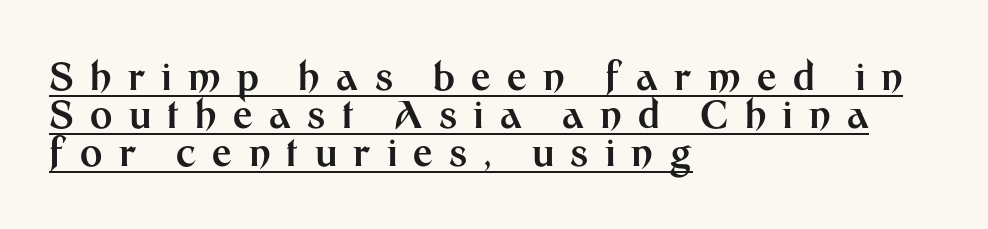
Regarding serifs, this sample does without them. Each letter keeps its own natural width here, so spacing adapts to shape. As a designer I'd log this as weight 700, bold. When letters stand straight like this, we call the style roman or upright.
